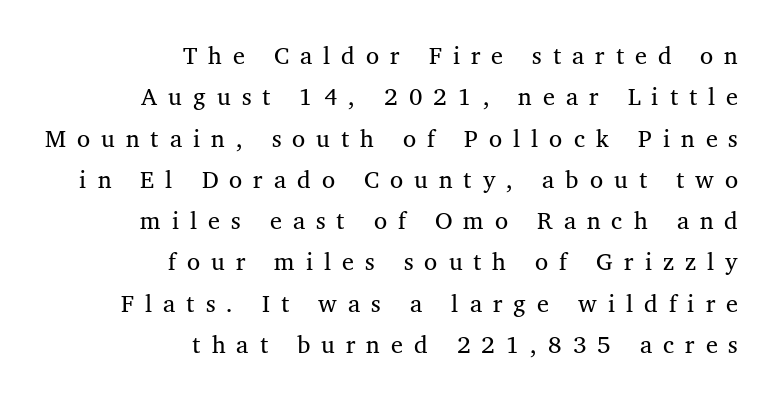
The image shows 24 px text type; set right-aligned, line spacing 1.72x, unusually wide letter spacing (+0.46 em), not underlined.
